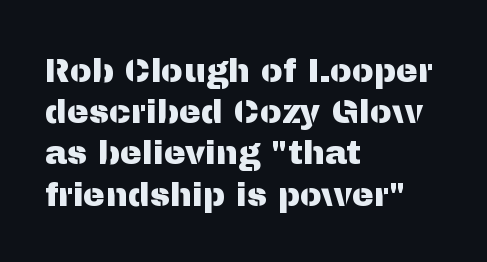
{"serif": "no", "italic": "no", "width": "normal", "stroke_contrast": "medium", "x_height": "medium", "monospaced": "no", "underline": "no", "align": "left", "line_spacing": "normal", "line_spacing_ratio": 1.25, "letter_spacing": "normal", "letter_spacing_em": 0.0, "glyph_px": 33}
